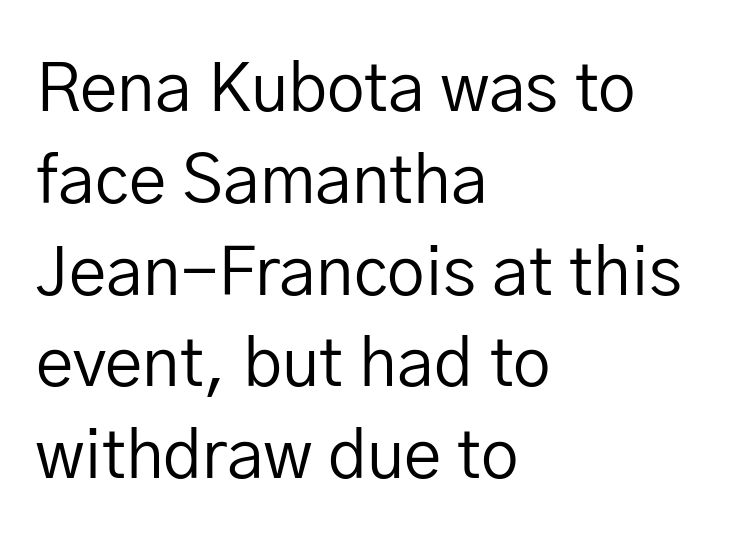
Here the designer chose a conventional face with non-uniform glyph widths. This rendering uses left alignment, leaving the right contour irregular. Stroke thickness stays within the range of a standard reading face or lighter. No extra tracking has been applied to these lines. In terms of letterform style, serifs are entirely absent. Vertically, the passage feels balanced, rows spaced as you'd expect.
